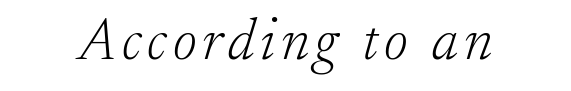
Check where the strokes stop: tiny serifs finish them off. Note the varied advance widths — an 'i' is clearly narrower than an 'm'. Glance below the letters and you will spot only blank space. Weight class: somewhere from thin through regular. Yep, that's italic — everything's leaning.
